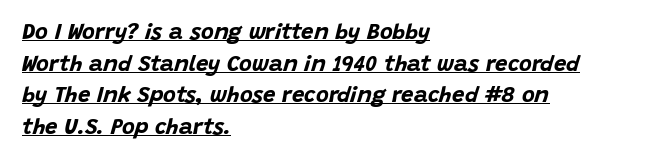
Tracking here is standard; glyphs follow each other at the usual distance. Underlining? Definitely there. Does the copy run flush right? No — it runs flush left. Students, observe: this is what conventionally led text looks like. What weight is shown? A full bold with thick strokes. The passage shown leans; its letterforms are oblique.
